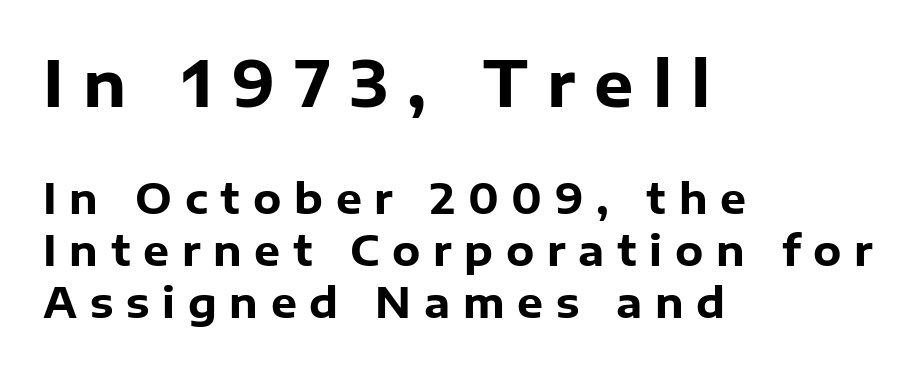
The image shows 62 px heavy sans-serif type, upright; set left-aligned, normal line spacing (1.27x), unusually wide letter spacing (+0.31 em), not underlined; the first (top) block is 1.51x larger; low stroke contrast and a medium x-height.
